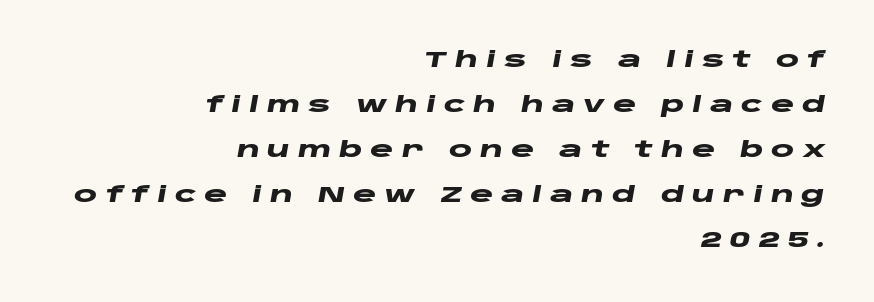
Chunky letters — that's bold for sure. A typesetter would call this heavily tracked-out type. Only glyphs here, with clear space below each row. Every character sits at an angle, as italics do.
